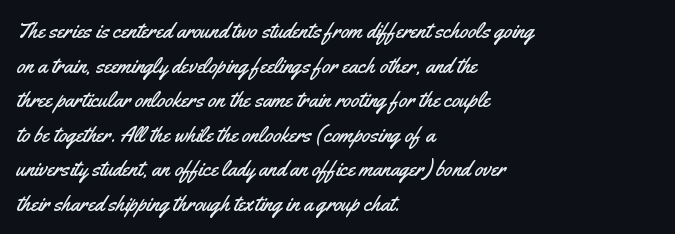
The setting favours the left margin, as ordinary paragraphs usually do. Baseline-to-baseline distance is the conventional proportion of letter height. Beneath every word, the page is bare. Is the letter spacing exaggerated? No — it looks like the ordinary default.
